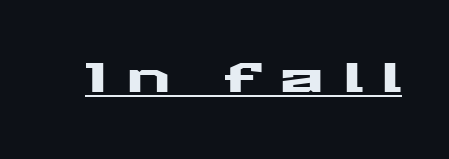
The image shows 42 px wide sans-serif type, upright; set unusually wide letter spacing (+0.45 em), underlined; medium stroke contrast and a medium x-height.
